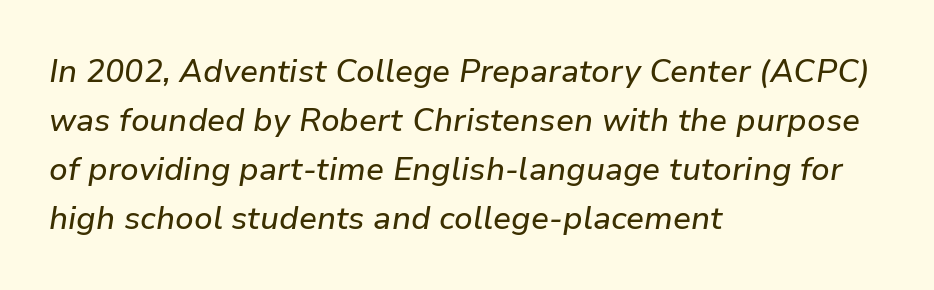
The horizontal fit of the characters is conventional and even. The paragraph shown leans on its left margin. The font's italic variant was chosen for this text. Compared with typical paragraphs, the rows here are spaced about the same. The passage shown is typed in a proportional face where columns would drift. Beneath every word, the page is bare.
